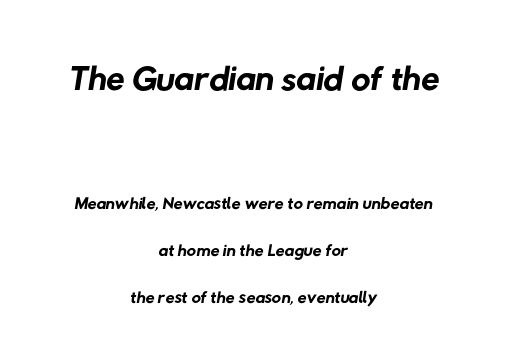
{"serif": "no", "bold": "no", "weight": "regular", "width": "normal", "stroke_contrast": "low", "x_height": "medium", "monospaced": "no", "underline": "no", "align": "center", "line_spacing_ratio": 1.82, "letter_spacing": "normal", "letter_spacing_em": 0.0, "larger_block": "first", "size_ratio": 2.04, "glyph_px": 53}
